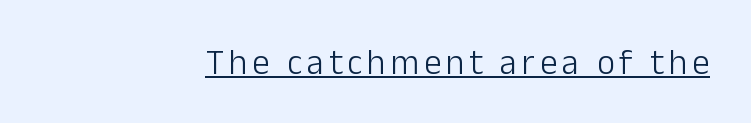
{"serif": "no", "italic": "no", "bold": "no", "weight": "light", "width": "normal", "stroke_contrast": "low", "x_height": "medium", "monospaced": "no", "underline": "yes", "glyph_px": 35}
